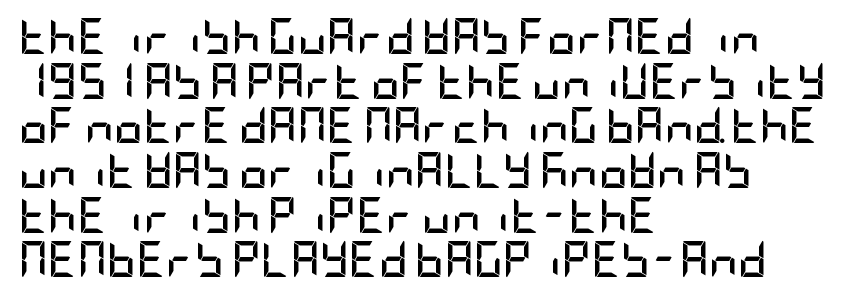
Q: Is the text bold? A: Yes.
Q: Is the text italic (slanted)? A: No, it is upright.
Q: Is the typeface a serif or a sans-serif typeface? A: Sans-serif.
Q: Is the text underlined? A: No.
Q: How is the paragraph aligned? A: Left-aligned.
Q: Is the spacing between letters normal or unusually wide? A: Normal.
Q: Width (condensed, normal, or wide)? A: Condensed.
Q: Stroke contrast? A: Low.
Q: x-height? A: Large.
